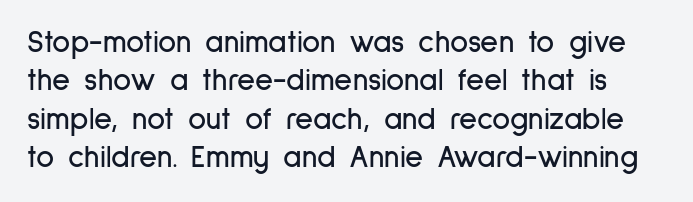
{"serif": "no", "italic": "no", "width": "condensed", "stroke_contrast": "low", "x_height": "medium", "monospaced": "no", "underline": "no", "line_spacing_ratio": 1.24, "letter_spacing": "normal", "letter_spacing_em": 0.0, "glyph_px": 31}
